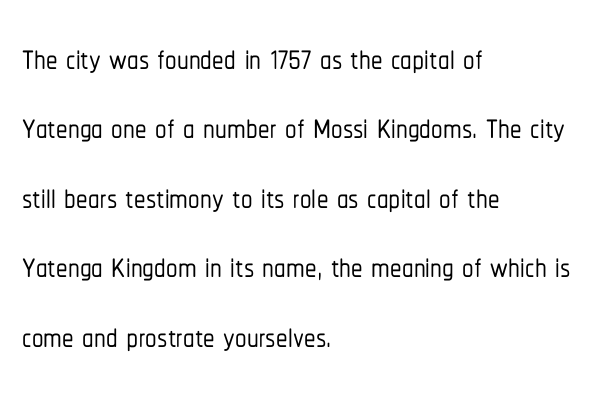
The image shows 46 px condensed sans-serif type, upright; set left-aligned, normal line spacing (1.51x), normal letter spacing, not underlined; low stroke contrast and a medium x-height.
